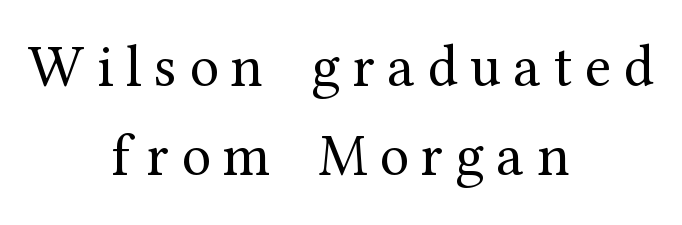
{"serif": "yes", "italic": "no", "bold": "no", "weight": "regular", "width": "normal", "stroke_contrast": "medium", "x_height": "medium", "monospaced": "no", "underline": "no", "align": "center", "line_spacing": "normal", "line_spacing_ratio": 1.51, "letter_spacing": "wide", "letter_spacing_em": 0.21, "glyph_px": 59}
